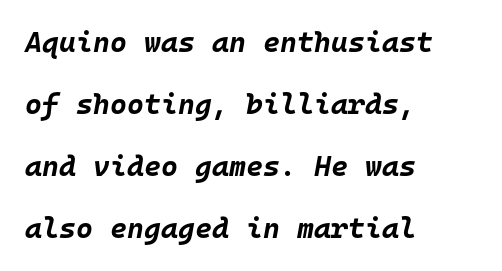
{"italic": "yes", "lean": "right", "slant_degrees": 10, "bold": "yes", "weight": "bold", "width": "normal", "stroke_contrast": "low", "x_height": "large", "monospaced": "yes", "underline": "no", "align": "left", "line_spacing": "loose", "line_spacing_ratio": 2.14, "letter_spacing": "normal", "letter_spacing_em": 0.0, "glyph_px": 29}
